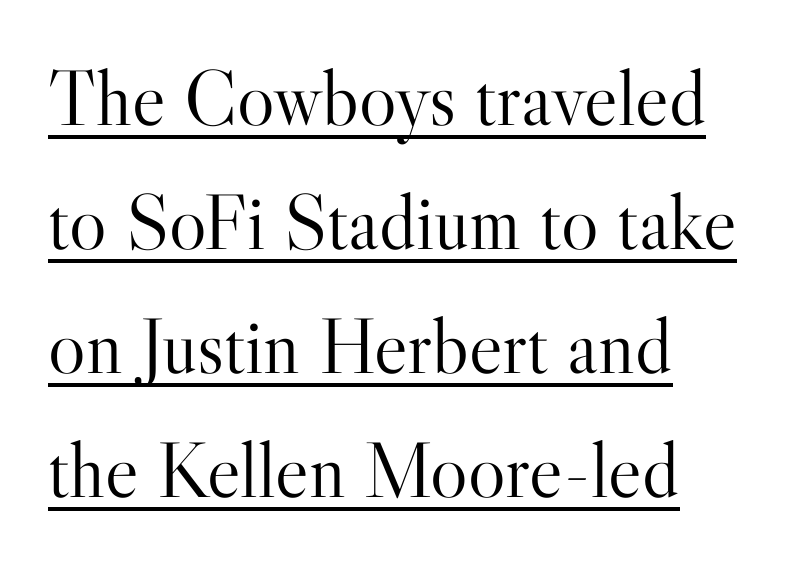
{"serif": "yes", "italic": "no", "bold": "no", "weight": "light", "width": "normal", "stroke_contrast": "high", "x_height": "small", "monospaced": "no", "underline": "yes", "align": "left", "line_spacing": "normal", "line_spacing_ratio": 1.57, "letter_spacing": "normal", "letter_spacing_em": 0.0, "glyph_px": 79}
